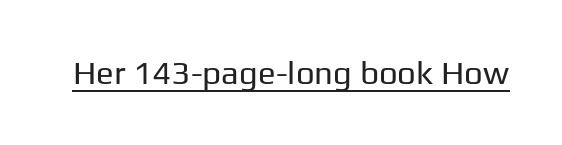
The image shows 33 px regular-weight sans-serif type, upright; set normal letter spacing, underlined; low stroke contrast and a medium x-height.
